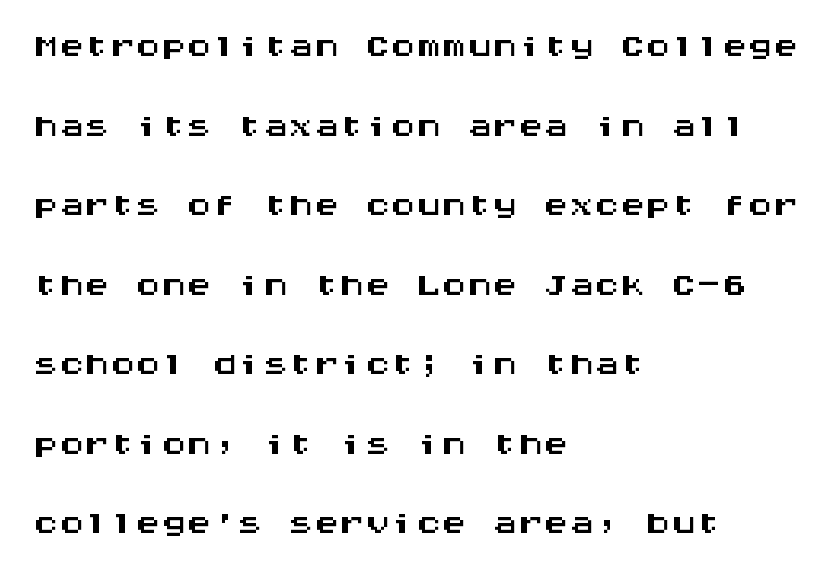
This rendering employs a face without finishing strokes, i.e., a sans-serif. Unlike italic type, these characters show no tilt at all. Which margin do the lines hug? The left one — the right edge is uneven. The rendering keeps characters at their native spacing. The space beneath each line is pristine and unruled.
